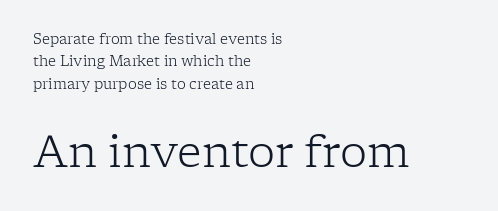
{"serif": "yes", "italic": "no", "bold": "no", "weight": "light", "width": "normal", "stroke_contrast": "low", "x_height": "medium", "monospaced": "no", "underline": "no", "align": "left", "line_spacing": "normal", "line_spacing_ratio": 1.59, "letter_spacing": "normal", "letter_spacing_em": 0.0, "larger_block": "second", "size_ratio": 3.07, "glyph_px": 43}
